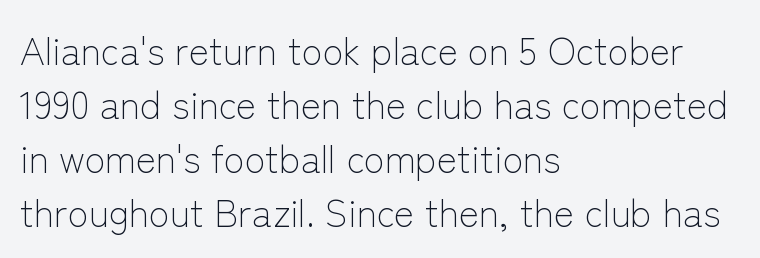
The image shows 38 px light sans-serif type, upright; set left-aligned, normal line spacing (1.42x), normal letter spacing, not underlined; low stroke contrast and a medium x-height.
